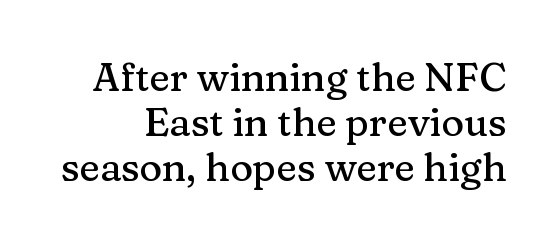
Q: Is the text italic (slanted)? A: No, it is upright.
Q: Is the typeface a serif or a sans-serif typeface? A: Serif.
Q: Is the text underlined? A: No.
Q: Is the spacing between letters normal or unusually wide? A: Normal.
Q: Is the spacing between lines tight, normal or loose? A: Tight.
Q: Width (condensed, normal, or wide)? A: Normal.
Q: Stroke contrast? A: Medium.
Q: x-height? A: Medium.
Q: Monospaced? A: No.
